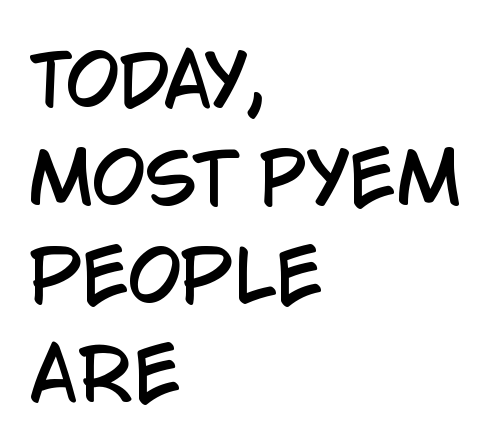
Between one letter and the next there's only the usual sliver of space. Glance below the letters and you will spot only blank space. Where is the straight margin? On the left. The axis of the letterforms is exactly vertical.
